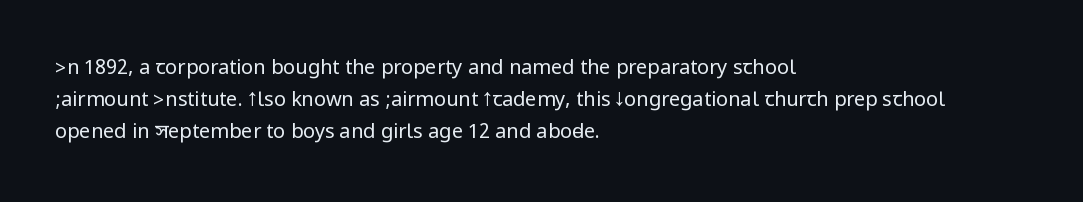
Caption: standard tracking, unaltered. The line-height multiplier appears to be the usual default. Type without underlining. This sample uses an upright cut, with every glyph sitting square on the baseline. This rendering uses left alignment, leaving the right contour irregular. The characters are drawn with everyday or finer stroke widths.
